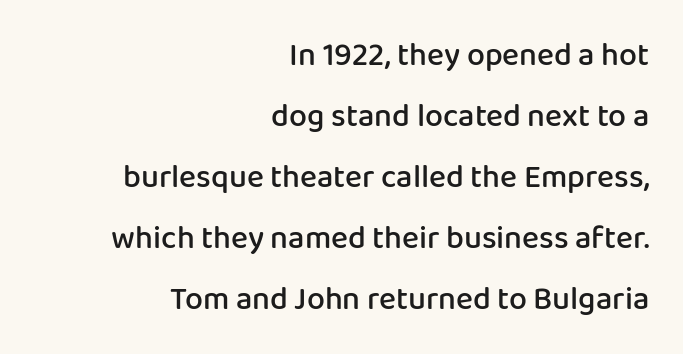
Q: Is the text bold? A: Semi-bold.
Q: Is the text italic (slanted)? A: No, it is upright.
Q: Is the typeface a serif or a sans-serif typeface? A: Sans-serif.
Q: Is the text underlined? A: No.
Q: How is the paragraph aligned? A: Right-aligned.
Q: Is the spacing between letters normal or unusually wide? A: Normal.
Q: Is the spacing between lines tight, normal or loose? A: Loose.
Q: Width (condensed, normal, or wide)? A: Normal.
Q: Stroke contrast? A: Low.
Q: x-height? A: Medium.
Q: Monospaced? A: No.
